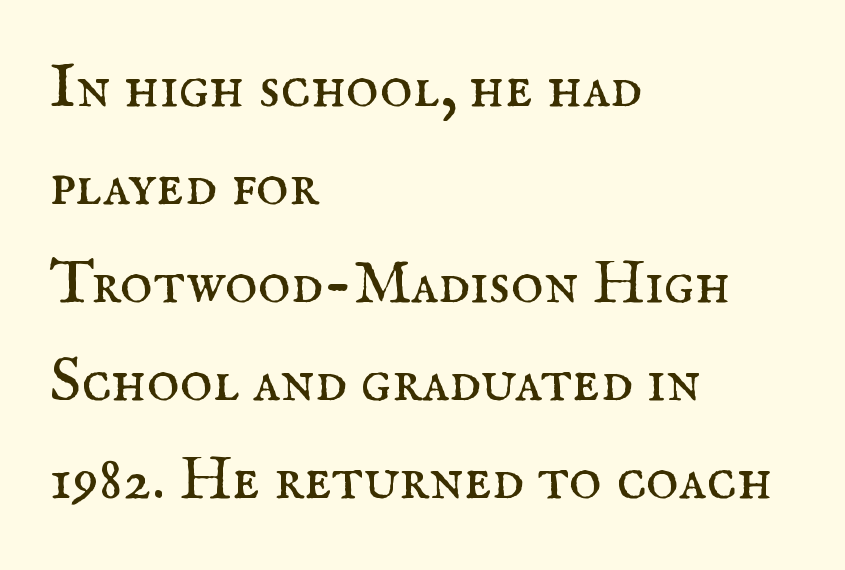
This is serif lettering, the kind often seen in printed books. If you measured baseline to baseline, you'd find a middling distance. The compositor pushed each line to the left boundary. Here the designer chose a conventional face with non-uniform glyph widths. Style check: upright.
